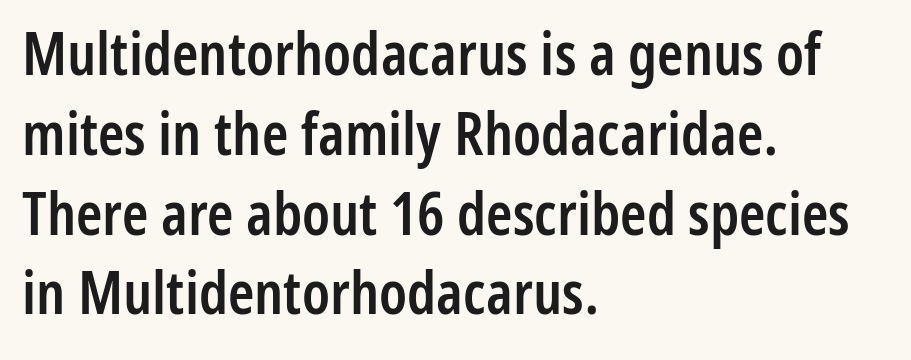
Each new line begins a customary step beneath the previous one. A typesetter would mark this as roman, not italic. Typographically, this falls in the sans-serif category. These lines are rendered in a variable-pitch font.
